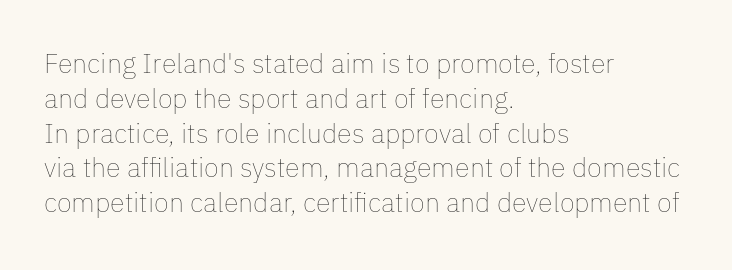
This sample keeps an unexceptional amount of space between lines. Characters remain perfectly vertical along every line. The gap between lines stays unmarked. Is this a heavy cut? Hardly; it is regular or lighter.
